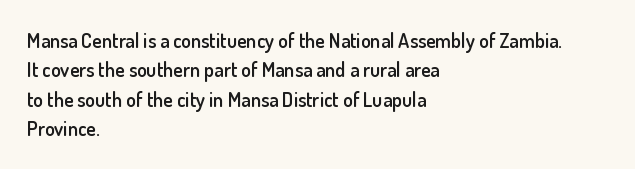
The image shows 20 px text type, upright; set left-aligned, normal line spacing (1.47x), normal letter spacing, not underlined.
